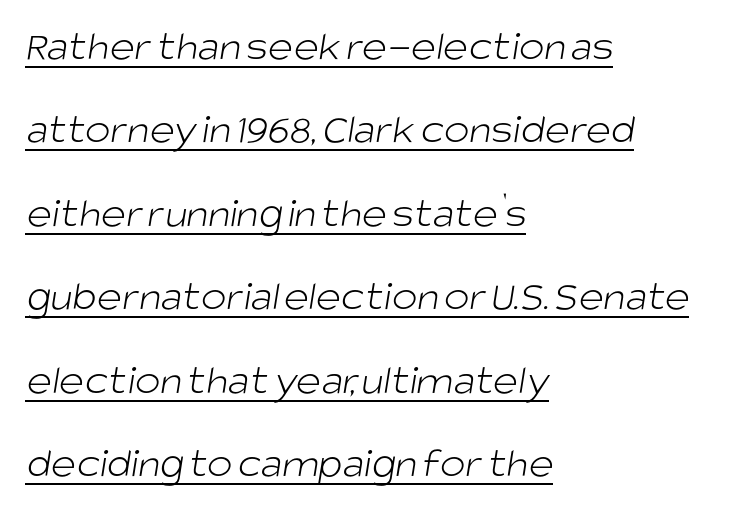
{"serif": "no", "bold": "no", "weight": "light", "width": "normal", "stroke_contrast": "low", "x_height": "large", "monospaced": "no", "underline": "yes", "align": "left", "line_spacing": "loose", "line_spacing_ratio": 1.94, "letter_spacing": "normal", "letter_spacing_em": 0.0, "glyph_px": 43}
